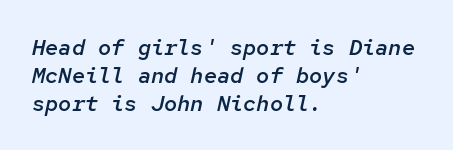
Q: Is the text bold? A: Semi-bold.
Q: Is the text italic (slanted)? A: Yes, it leans right by about 12 degrees.
Q: Is the text underlined? A: No.
Q: How is the paragraph aligned? A: Left-aligned.
Q: Is the spacing between letters normal or unusually wide? A: Normal.
Q: Is the spacing between lines tight, normal or loose? A: Normal.
